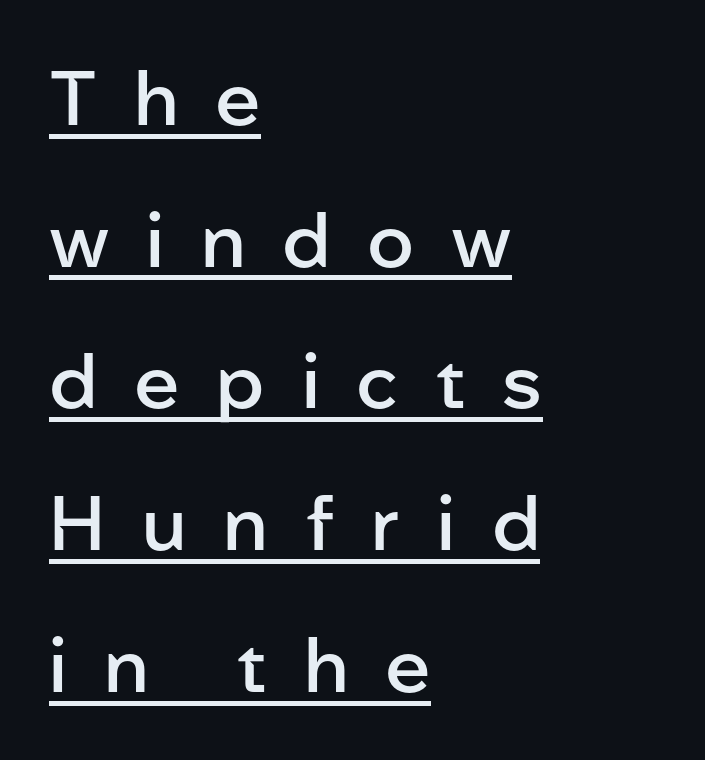
Note the varied advance widths — an 'i' is clearly narrower than an 'm'. Italic: no, the glyphs are upright roman. These words are printed semibold, heavier than regular yet not bold. Which margin do the lines hug? The left one — the right edge is uneven.
